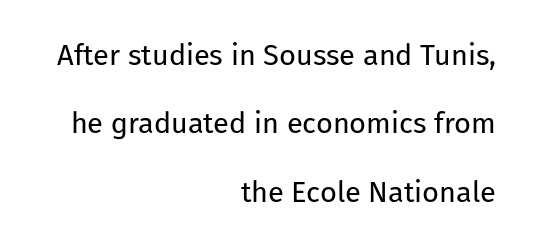
This sample uses a sans-serif face. No letter is thick-stroked: the sample isn't bold. Character widths vary here, with narrow letters taking less room than wide ones. Tall strokes in this sample are plumb rather than angled.
